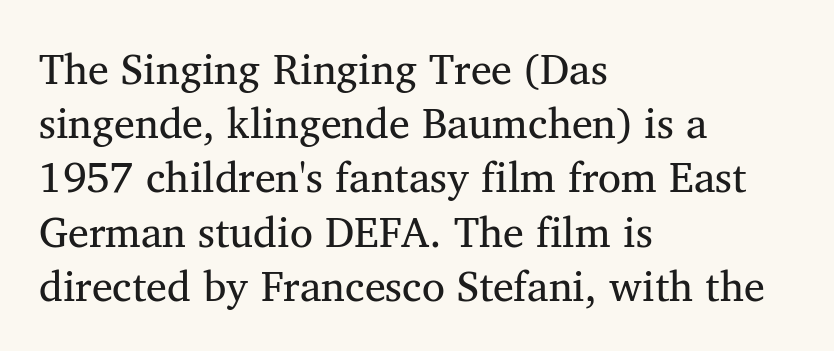
The image shows 42 px serif type; set left-aligned, normal line spacing (1.29x), normal letter spacing, not underlined; medium stroke contrast and a medium x-height.
